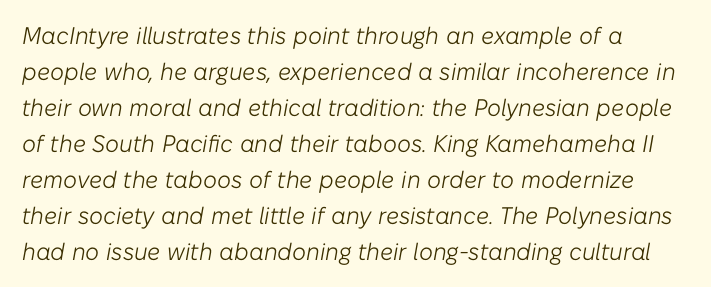
The text carries the slant typical of an italic or oblique font. Decoration check: the copy has no underline. The rendering keeps characters at their native spacing. Heaviness? Minimal to ordinary, like unemphasized prose. A normal amount of white space separates one row of letters from the next.
